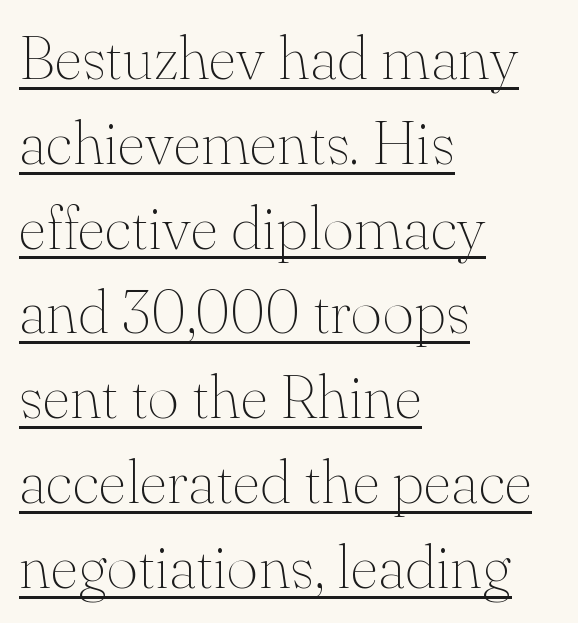
This sample uses plain, unmodified letter spacing. Counters stay open thanks to moderate or lighter strokes. Italic? Not at all — the glyphs are vertical. These lines are rendered in a variable-pitch font. Compared with a centered layout, this one pins lines to the left instead.
